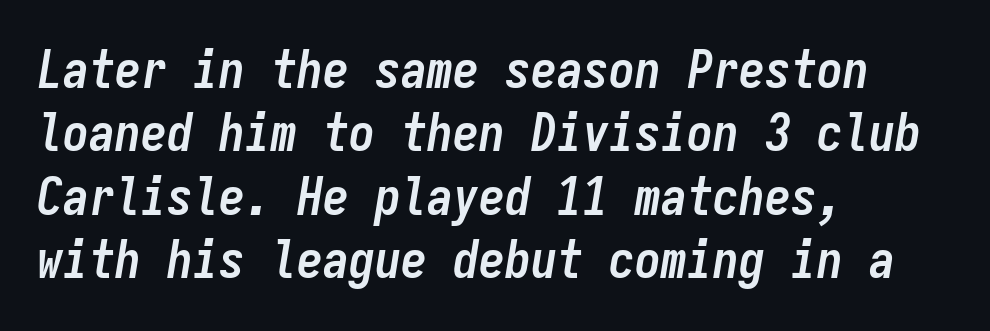
Q: Is the text bold? A: Yes.
Q: Is the text italic (slanted)? A: Yes, it leans right by about 9 degrees.
Q: Is the text underlined? A: No.
Q: How is the paragraph aligned? A: Left-aligned.
Q: Is the spacing between letters normal or unusually wide? A: Normal.
Q: Width (condensed, normal, or wide)? A: Condensed.
Q: Stroke contrast? A: Low.
Q: x-height? A: Medium.
Q: Monospaced? A: Yes.
